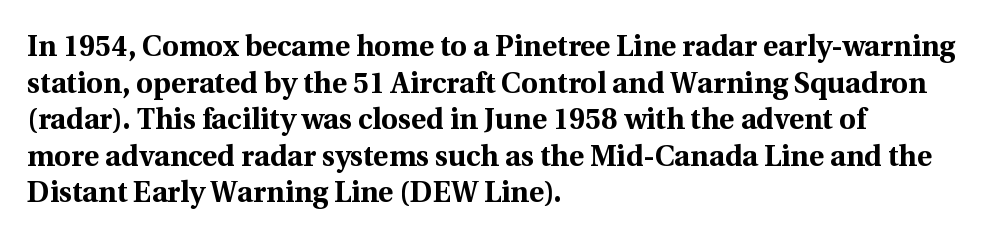
The image shows 29 px bold serif type, upright; set left-aligned, normal line spacing (1.26x), normal letter spacing, not underlined; a medium x-height.
